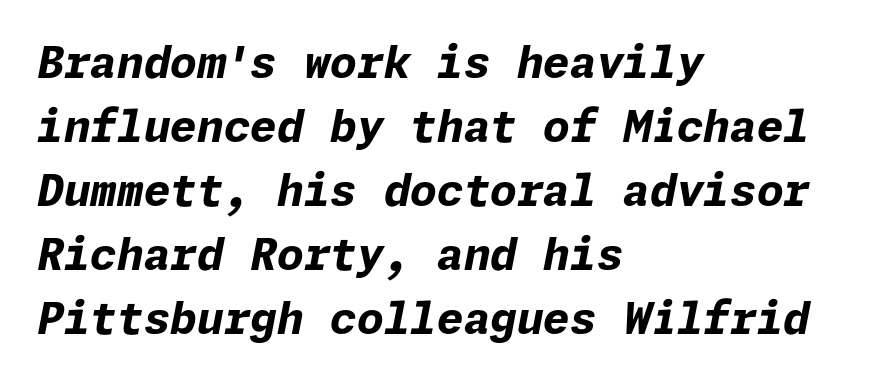
{"italic": "yes", "lean": "right", "slant_degrees": 11, "bold": "yes", "weight": "bold", "width": "normal", "stroke_contrast": "low", "x_height": "medium", "underline": "no", "align": "left", "line_spacing": "normal", "line_spacing_ratio": 1.49, "letter_spacing": "normal", "letter_spacing_em": 0.0, "glyph_px": 43}
